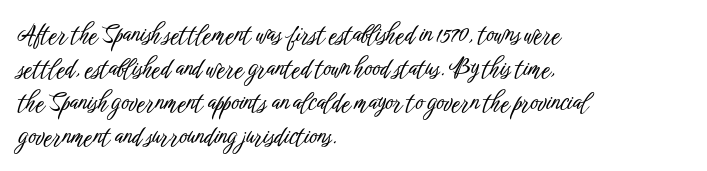
The image shows 24 px text type; set left-aligned, normal line spacing (1.41x), normal letter spacing, not underlined.
